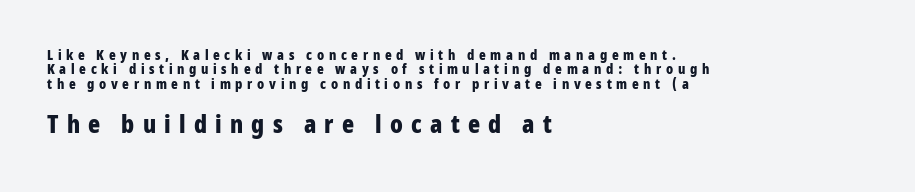
The paragraph shown leans on its left margin. Typesetter's note: full bold, strokes at maximum text heaviness. Notice how the stems are strictly vertical — no italics here. Look at the tracking — it's clearly loosened, letters drifting apart. Character size in the trailing block exceeds that of the leading block.
